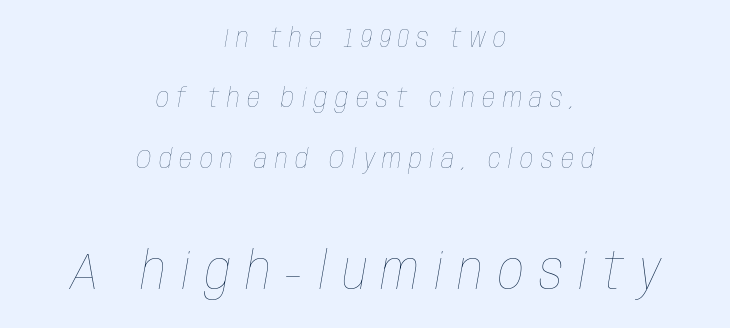
{"italic": "yes", "lean": "right", "slant_degrees": 10, "bold": "no", "weight": "thin", "width": "condensed", "stroke_contrast": "low", "x_height": "large", "monospaced": "no", "underline": "no", "align": "center", "line_spacing": "loose", "line_spacing_ratio": 2.32, "letter_spacing": "wide", "letter_spacing_em": 0.29, "larger_block": "second", "size_ratio": 1.96, "glyph_px": 51}
